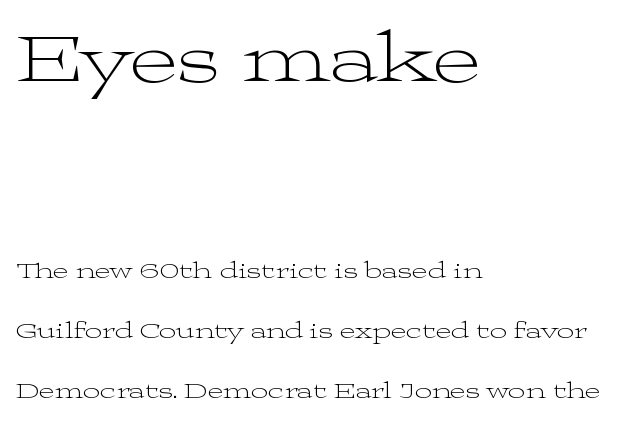
The image shows 73 px light, wide serif type, upright; set left-aligned, loose line spacing (2.49x), normal letter spacing, not underlined; the first (top) block is 3.04x larger; medium stroke contrast and a medium x-height.
